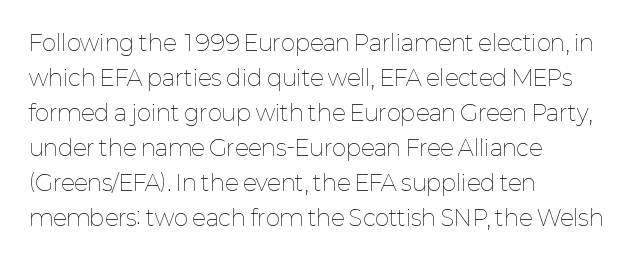
Every stem runs plumb, perpendicular to the baseline. Ink coverage per letter is moderate at most. Does extra space separate the letters? No, they use regular spacing. Line starts are locked; line ends wander. If you measured baseline to baseline, you'd find a middling distance.
